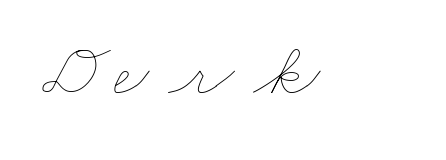
{"bold": "no", "weight": "thin", "width": "wide", "stroke_contrast": "low", "x_height": "small", "monospaced": "no", "underline": "no", "letter_spacing": "wide", "letter_spacing_em": 0.24, "glyph_px": 77}
